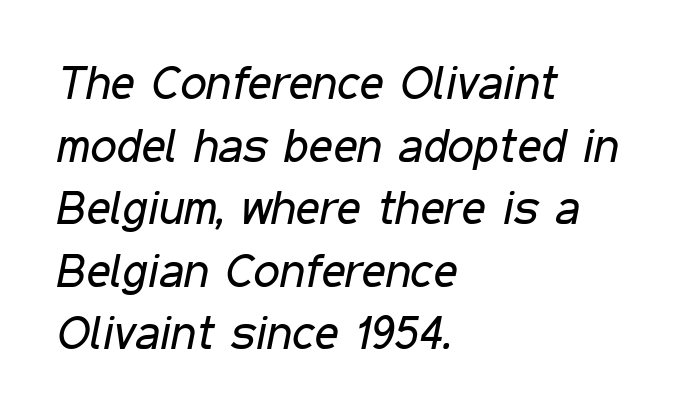
{"italic": "yes", "lean": "right", "slant_degrees": 11, "bold": "no", "weight": "regular", "width": "condensed", "stroke_contrast": "low", "x_height": "medium", "monospaced": "no", "underline": "no", "align": "left", "line_spacing": "normal", "line_spacing_ratio": 1.33, "letter_spacing": "normal", "letter_spacing_em": 0.0, "glyph_px": 47}
